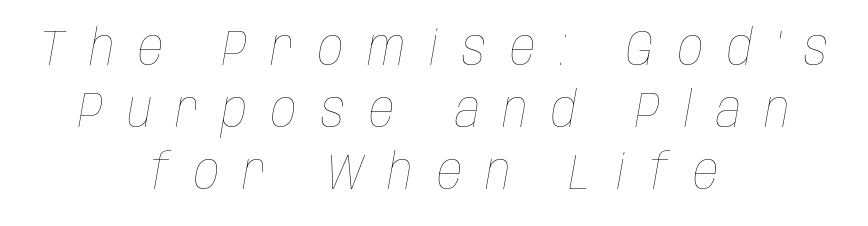
{"italic": "yes", "lean": "right", "slant_degrees": 10, "bold": "no", "weight": "thin", "width": "condensed", "stroke_contrast": "low", "x_height": "large", "monospaced": "no", "underline": "no", "align": "center", "line_spacing_ratio": 1.24, "letter_spacing": "wide", "letter_spacing_em": 0.48, "glyph_px": 50}
